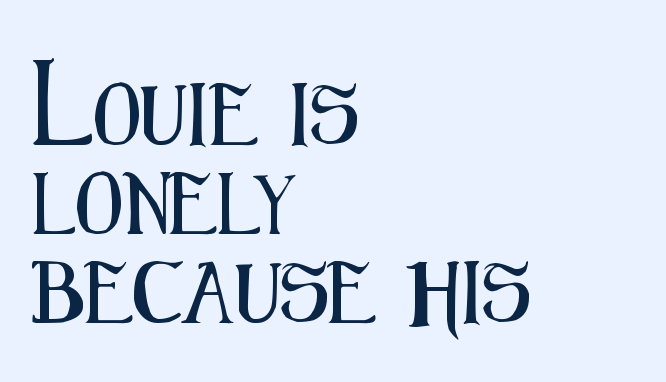
Check under the words: just untouched page. Short note: letters normally spaced. Normally led — the rows are evenly, conventionally spaced. A typesetter would call this proportional, since set widths differ per character.
